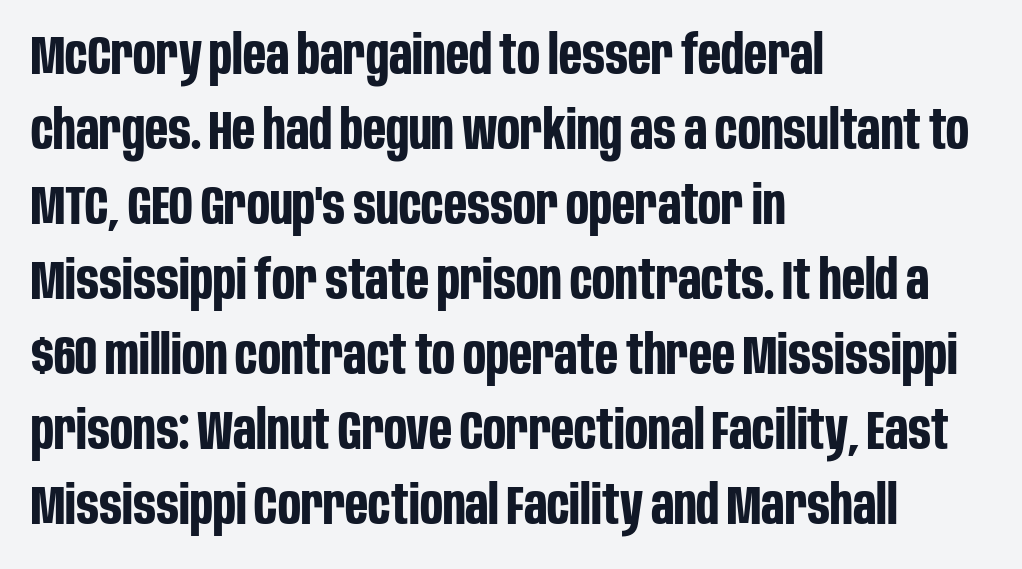
Every stem runs plumb, perpendicular to the baseline. This sample is left-justified, so line endings fall wherever the words run out. The letters advance in unequal steps, a hallmark of proportional type. Beneath every word, the page is bare. The type family on display is of the sans-serif kind.
